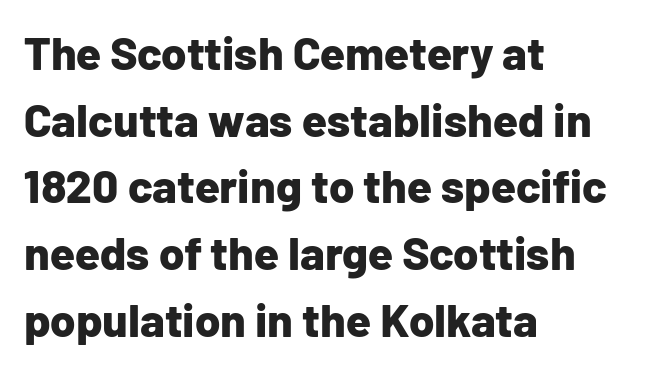
What's the leading like? Ordinary, nothing unusual. You can tell it's not italic because the verticals are truly vertical. Teacher's note: observe the even left margin — that is flush-left alignment. A bare baseline throughout the passage. Notice how thick the strokes are: this is what a full bold looks like.
